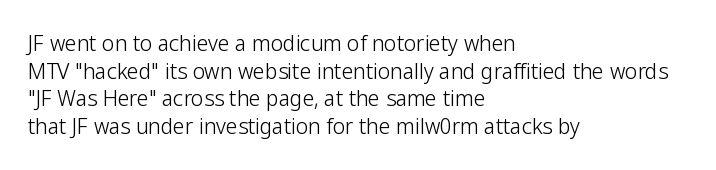
Every stem runs plumb, perpendicular to the baseline. Leftover space on each line is placed entirely after the last word. Check the space under the baseline: it is left empty. This reads as an unemphasized weight, regular at the heaviest. Caption: standard tracking, unaltered.
